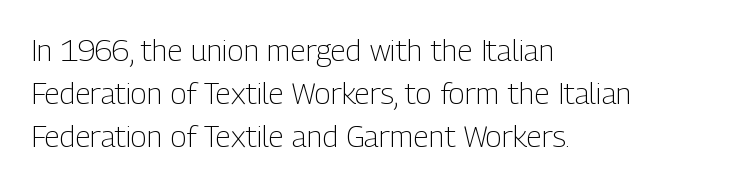
Q: Is the text bold? A: No.
Q: Is the text italic (slanted)? A: No, it is upright.
Q: Is the typeface a serif or a sans-serif typeface? A: Sans-serif.
Q: Is the text underlined? A: No.
Q: How is the paragraph aligned? A: Left-aligned.
Q: Is the spacing between letters normal or unusually wide? A: Normal.
Q: Is the spacing between lines tight, normal or loose? A: Normal.
Q: Width (condensed, normal, or wide)? A: Condensed.
Q: Stroke contrast? A: Low.
Q: x-height? A: Medium.
Q: Monospaced? A: No.
